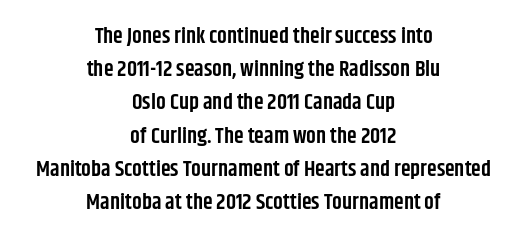
Q: Is the text bold? A: Semi-bold.
Q: Is the text italic (slanted)? A: No, it is upright.
Q: Is the text underlined? A: No.
Q: How is the paragraph aligned? A: Centered.
Q: Is the spacing between letters normal or unusually wide? A: Normal.
Q: Is the spacing between lines tight, normal or loose? A: Normal.
